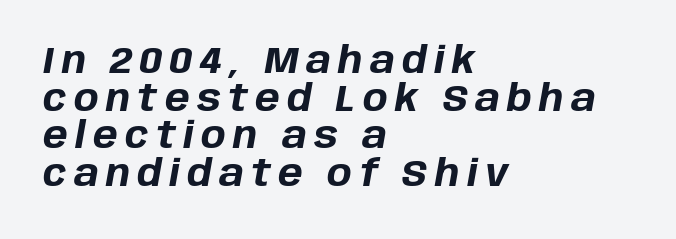
{"italic": "yes", "lean": "right", "slant_degrees": 10, "bold": "yes", "weight": "bold", "width": "normal", "stroke_contrast": "low", "x_height": "large", "monospaced": "no", "underline": "no", "align": "left", "line_spacing": "tight", "line_spacing_ratio": 1.02, "letter_spacing": "wide", "letter_spacing_em": 0.2, "glyph_px": 37}
